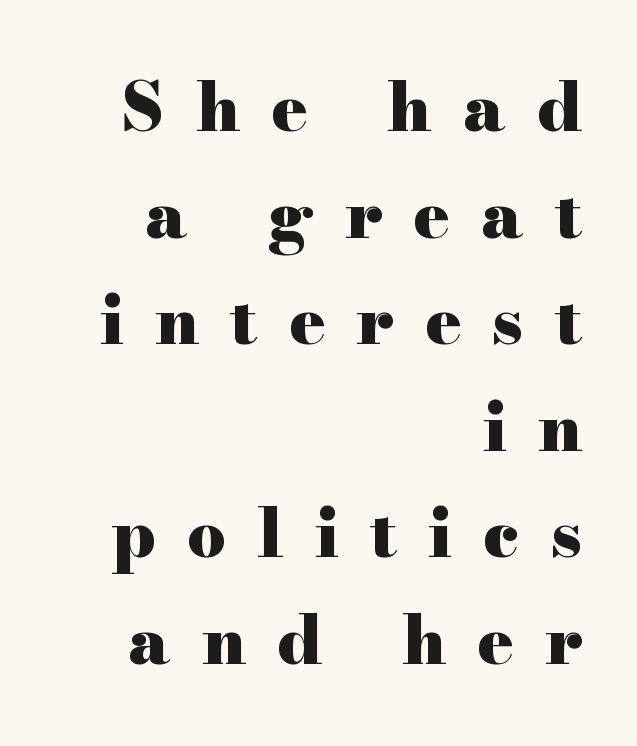
Are there feet on the stems? There are — it's a serif. No word sits above an underline. Each line ends at the same right margin while the left side varies. Ordinary non-slanted type is in use. This sample uses expanded letter spacing, leaving extra air between glyphs.
